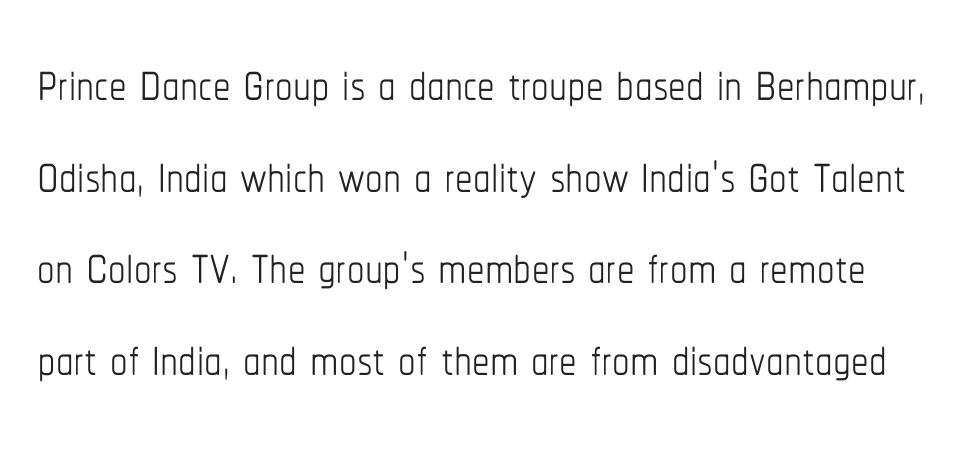
The image shows 70 px thin, condensed type, upright; set normal line spacing (1.31x), normal letter spacing, not underlined; low stroke contrast and a medium x-height.
